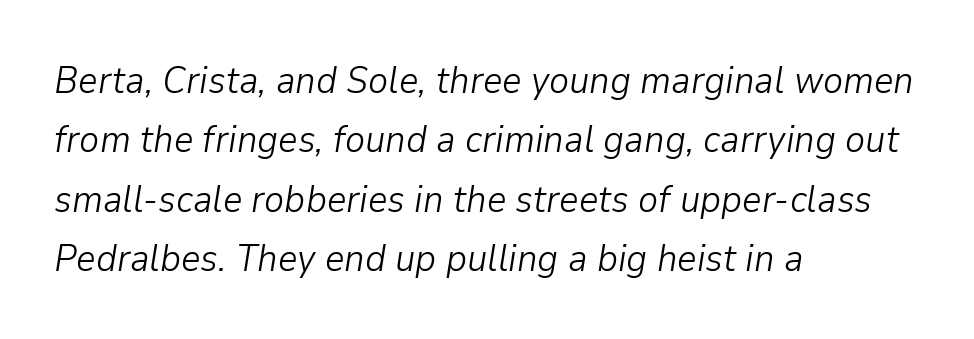
Q: Is the text bold? A: No.
Q: Is the text italic (slanted)? A: Yes, it leans right by about 9 degrees.
Q: Is the text underlined? A: No.
Q: How is the paragraph aligned? A: Left-aligned.
Q: Is the spacing between letters normal or unusually wide? A: Normal.
Q: Is the spacing between lines tight, normal or loose? A: Normal.
Q: Width (condensed, normal, or wide)? A: Normal.
Q: Stroke contrast? A: Low.
Q: x-height? A: Medium.
Q: Monospaced? A: No.
